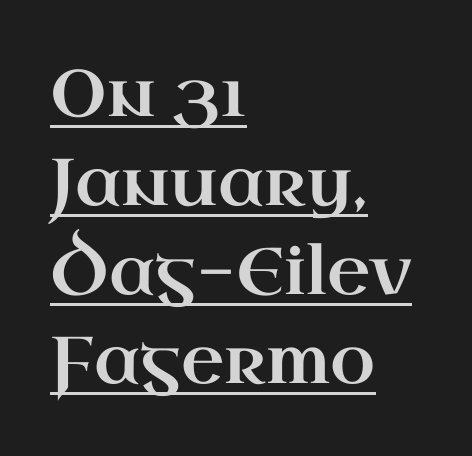
Spacing verdict: proportional, widths tailored to each character. Tracking value appears to be zero — textbook default spacing. In terms of leading, this rendering sits right in the middle. Horizontal alignment here is leftward, the default for most running prose. The specimen includes a rule beneath the text block's lines. The letters stand upright; this is a roman face.
